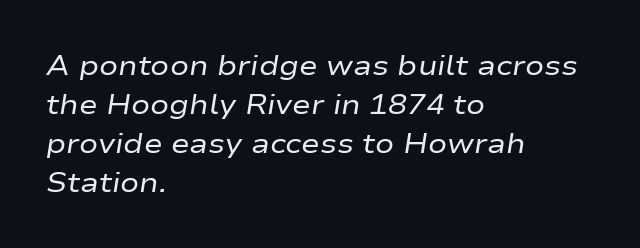
{"italic": "yes", "lean": "right", "slant_degrees": 9, "bold": "no", "weight": "regular", "width": "wide", "stroke_contrast": "low", "x_height": "medium", "monospaced": "no", "underline": "no", "align": "left", "line_spacing": "normal", "line_spacing_ratio": 1.39, "letter_spacing": "normal", "letter_spacing_em": 0.0, "glyph_px": 28}
